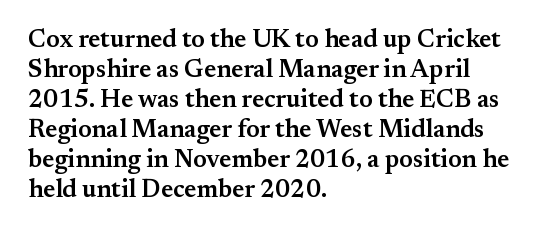
{"italic": "no", "bold": "semi", "underline": "no", "align": "left", "line_spacing_ratio": 1.2, "letter_spacing": "normal", "letter_spacing_em": 0.0, "glyph_px": 25}
